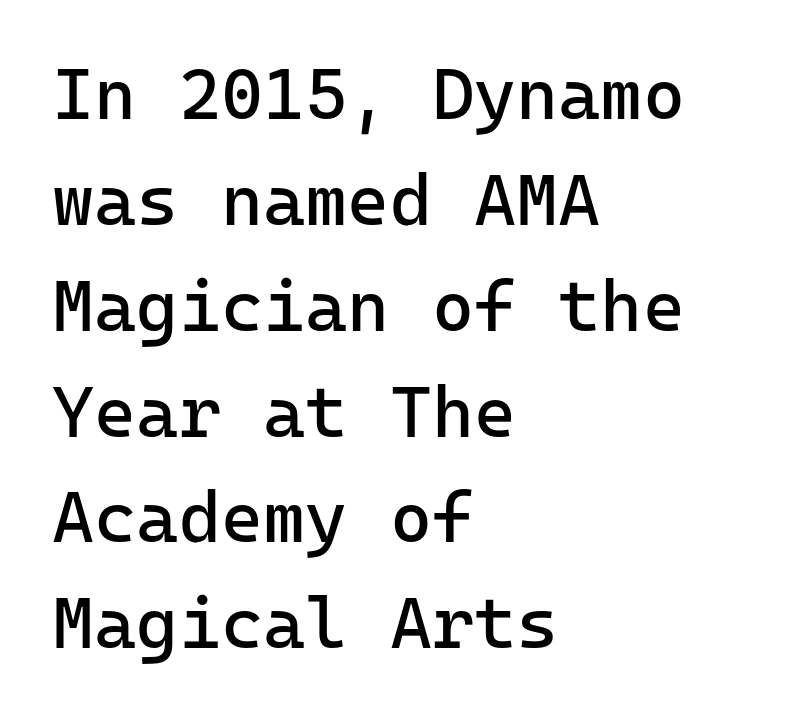
The image shows 72 px regular-weight sans-serif type, upright; set left-aligned, normal line spacing (1.47x), normal letter spacing, not underlined; low stroke contrast and a medium x-height.
